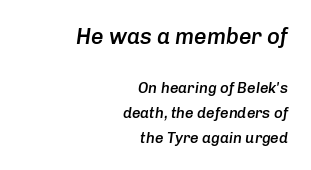
Q: Is the text bold? A: Semi-bold.
Q: Is the text italic (slanted)? A: Yes, it leans right by about 8 degrees.
Q: Is the text underlined? A: No.
Q: How is the paragraph aligned? A: Right-aligned.
Q: Is the spacing between letters normal or unusually wide? A: Normal.
Q: Is the spacing between lines tight, normal or loose? A: Normal.
Q: Which block of text is set in a larger size, the first (top) or the second (bottom)? A: The first (top) one.
